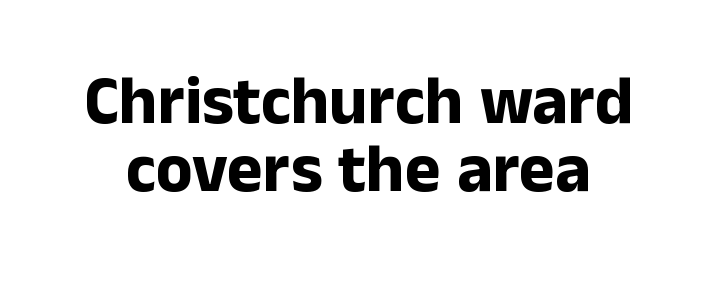
The image shows 68 px bold sans-serif type, upright; set tight line spacing (1.0x), normal letter spacing, not underlined; low stroke contrast and a medium x-height.
